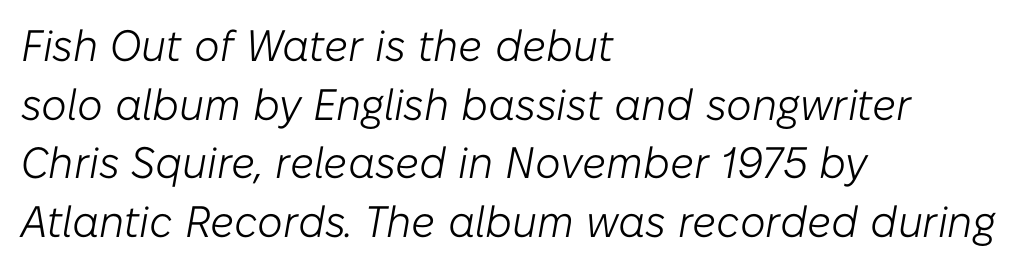
{"italic": "yes", "lean": "right", "slant_degrees": 10, "bold": "no", "weight": "light", "width": "normal", "stroke_contrast": "low", "x_height": "medium", "monospaced": "no", "underline": "no", "align": "left", "line_spacing": "normal", "line_spacing_ratio": 1.33, "letter_spacing": "normal", "letter_spacing_em": 0.0, "glyph_px": 44}
